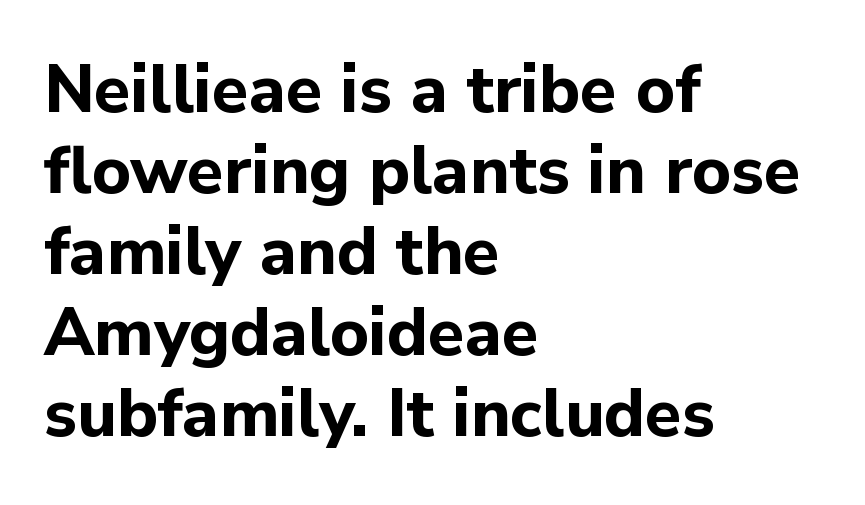
The image shows 67 px bold sans-serif type, upright; set left-aligned, line spacing 1.21x, normal letter spacing, not underlined; low stroke contrast and a medium x-height.
